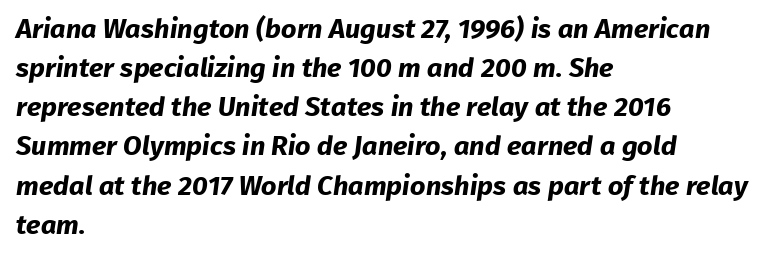
{"bold": "yes", "underline": "no", "align": "left", "line_spacing": "normal", "line_spacing_ratio": 1.45, "letter_spacing": "normal", "letter_spacing_em": 0.0, "glyph_px": 27}
